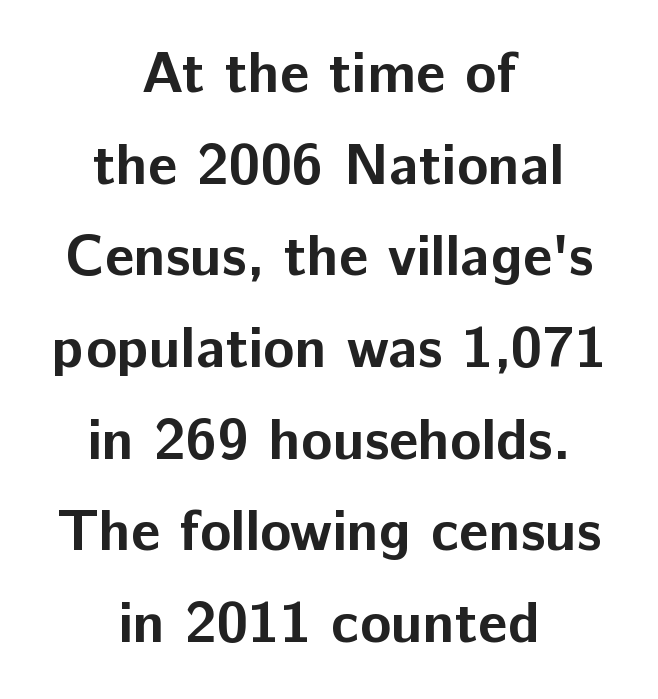
{"serif": "no", "italic": "no", "bold": "yes", "weight": "bold", "width": "normal", "stroke_contrast": "low", "x_height": "medium", "monospaced": "no", "underline": "no", "align": "center", "line_spacing": "normal", "line_spacing_ratio": 1.58, "letter_spacing": "normal", "letter_spacing_em": 0.0, "glyph_px": 58}
